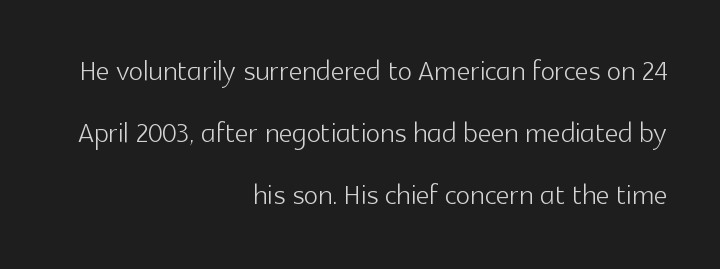
{"serif": "no", "italic": "no", "bold": "no", "weight": "light", "width": "normal", "x_height": "medium", "monospaced": "no", "underline": "no", "align": "right", "line_spacing": "normal", "line_spacing_ratio": 1.63, "letter_spacing": "normal", "letter_spacing_em": 0.0, "glyph_px": 38}
